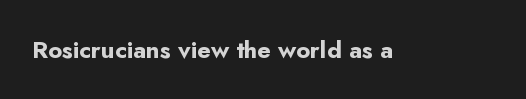
The image shows 24 px bold type, upright; set normal letter spacing, not underlined.
